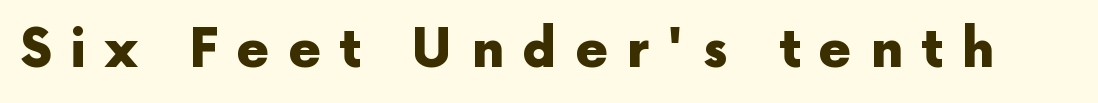
Q: Is the text bold? A: Yes.
Q: Is the text italic (slanted)? A: No, it is upright.
Q: Is the typeface a serif or a sans-serif typeface? A: Sans-serif.
Q: Is the text underlined? A: No.
Q: Is the spacing between letters normal or unusually wide? A: Unusually wide.
Q: Width (condensed, normal, or wide)? A: Normal.
Q: x-height? A: Medium.
Q: Monospaced? A: No.
